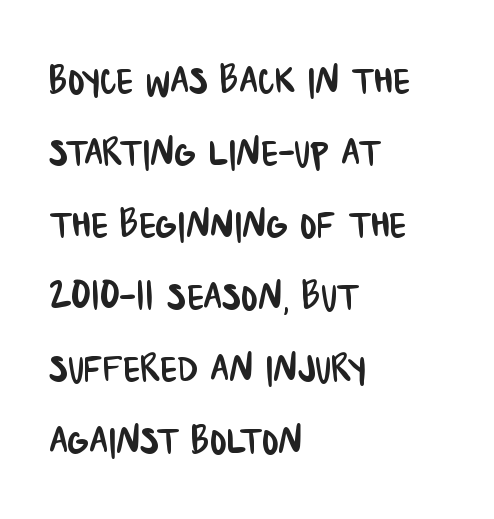
The image shows 49 px condensed sans-serif type; set left-aligned, normal line spacing (1.47x), normal letter spacing, not underlined; low stroke contrast and a large x-height.
